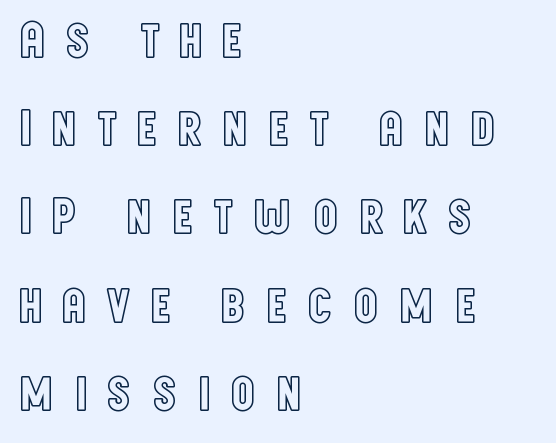
The image shows 51 px condensed type, upright; set left-aligned, line spacing 1.73x, unusually wide letter spacing (+0.36 em), not underlined; a large x-height.
